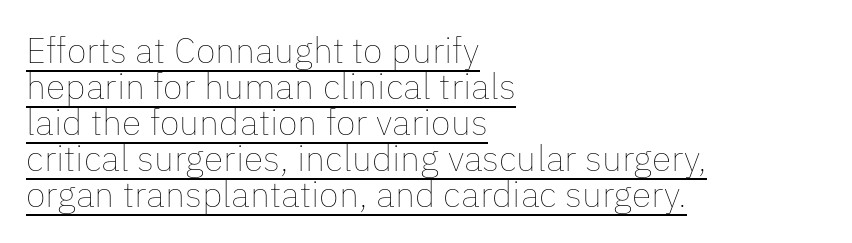
{"italic": "no", "bold": "no", "weight": "thin", "width": "normal", "stroke_contrast": "low", "x_height": "medium", "monospaced": "no", "underline": "yes", "align": "left", "line_spacing": "tight", "line_spacing_ratio": 1.0, "letter_spacing": "normal", "letter_spacing_em": 0.0, "glyph_px": 36}
